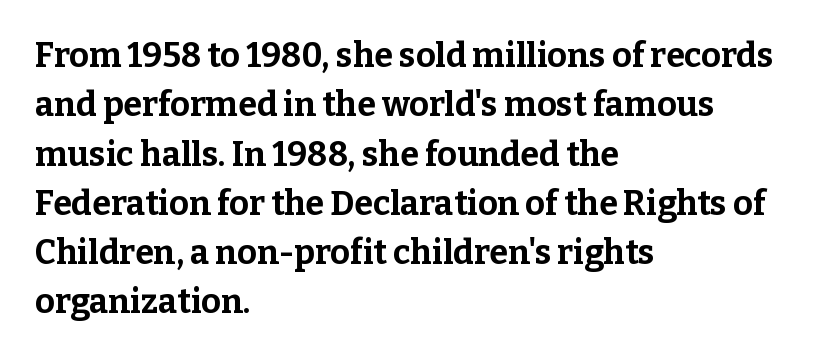
Q: Is the text bold? A: Yes.
Q: Is the text italic (slanted)? A: No, it is upright.
Q: Is the typeface a serif or a sans-serif typeface? A: Serif.
Q: Is the text underlined? A: No.
Q: How is the paragraph aligned? A: Left-aligned.
Q: Is the spacing between letters normal or unusually wide? A: Normal.
Q: Is the spacing between lines tight, normal or loose? A: Normal.
Q: Width (condensed, normal, or wide)? A: Normal.
Q: Stroke contrast? A: Low.
Q: x-height? A: Medium.
Q: Monospaced? A: No.
